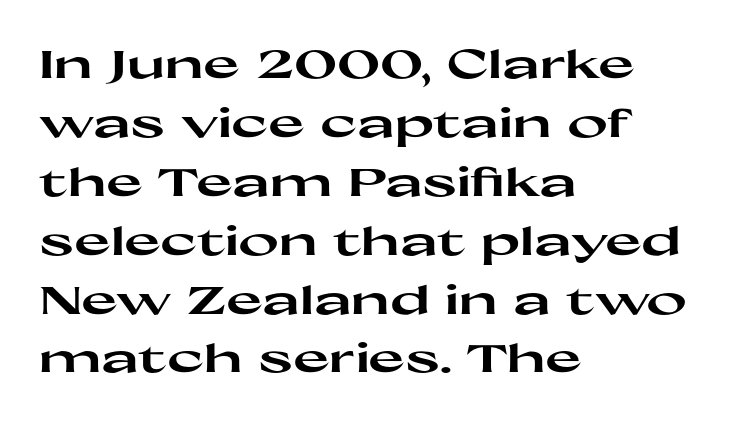
The image shows 39 px heavy, wide sans-serif type, upright; set left-aligned, normal line spacing (1.51x), normal letter spacing, not underlined; high stroke contrast and a medium x-height.
